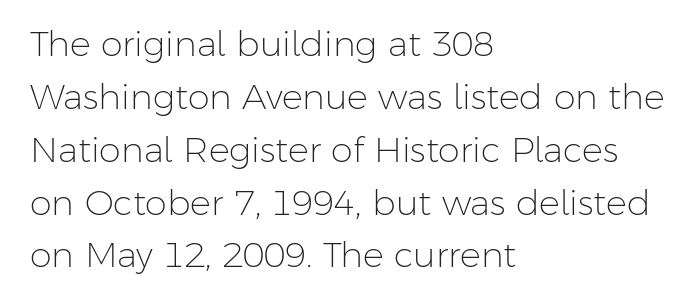
Q: Is the text bold? A: No.
Q: Is the text italic (slanted)? A: No, it is upright.
Q: Is the typeface a serif or a sans-serif typeface? A: Sans-serif.
Q: Is the text underlined? A: No.
Q: How is the paragraph aligned? A: Left-aligned.
Q: Is the spacing between letters normal or unusually wide? A: Normal.
Q: Is the spacing between lines tight, normal or loose? A: Normal.
Q: Width (condensed, normal, or wide)? A: Normal.
Q: Stroke contrast? A: Low.
Q: x-height? A: Medium.
Q: Monospaced? A: No.
